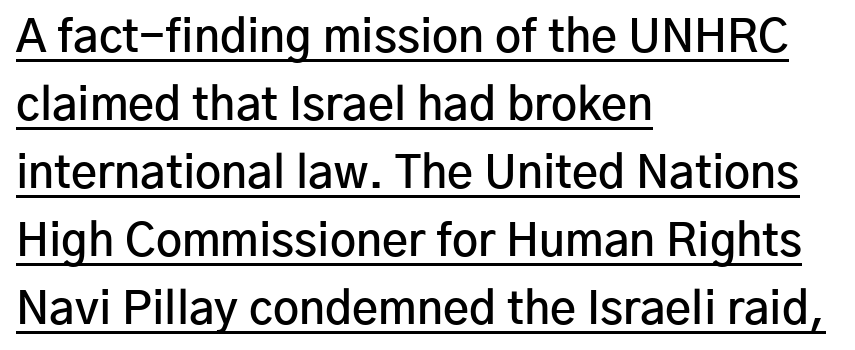
Q: Is the text bold? A: Semi-bold.
Q: Is the text italic (slanted)? A: No, it is upright.
Q: Is the typeface a serif or a sans-serif typeface? A: Sans-serif.
Q: Is the text underlined? A: Yes.
Q: How is the paragraph aligned? A: Left-aligned.
Q: Is the spacing between letters normal or unusually wide? A: Normal.
Q: Is the spacing between lines tight, normal or loose? A: Normal.
Q: Width (condensed, normal, or wide)? A: Normal.
Q: Stroke contrast? A: Low.
Q: x-height? A: Medium.
Q: Monospaced? A: No.
